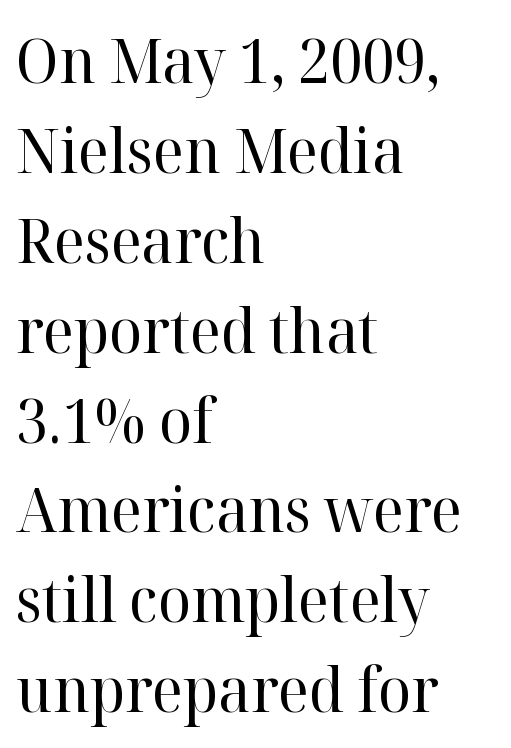
{"serif": "yes", "italic": "no", "bold": "no", "weight": "regular", "width": "normal", "stroke_contrast": "high", "x_height": "medium", "monospaced": "no", "underline": "no", "align": "left", "line_spacing": "normal", "line_spacing_ratio": 1.45, "letter_spacing": "normal", "letter_spacing_em": 0.0, "glyph_px": 62}
